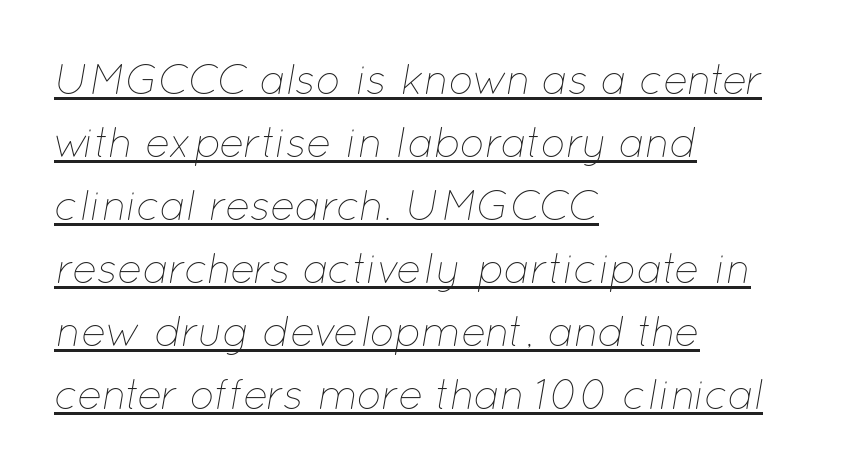
On a weight scale, this lands at 450 or below. If you drew a ruler down the left edge, every line would touch it. You can tell it's italic because the verticals aren't actually vertical. How would I describe the line gaps? Plain and ordinary.
